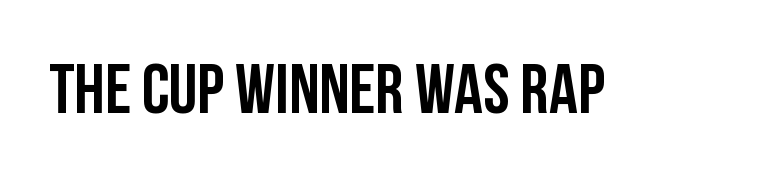
The image shows 71 px semibold, condensed sans-serif type, upright; set normal letter spacing, not underlined; low stroke contrast and a large x-height.
